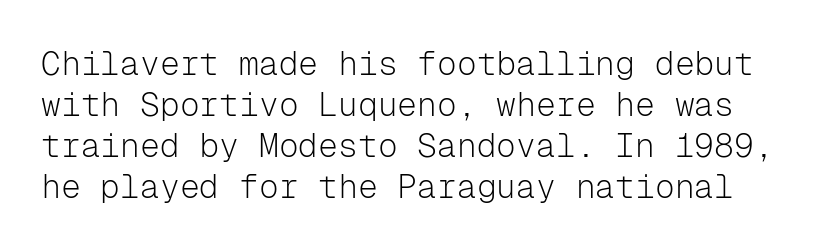
Is the stroke heavy? The answer is a plain regular-or-lighter. A typesetter would label this face a sans. Every stem runs plumb, perpendicular to the baseline. Note the uniform advance width — an 'i' takes as much space as an 'm'.
